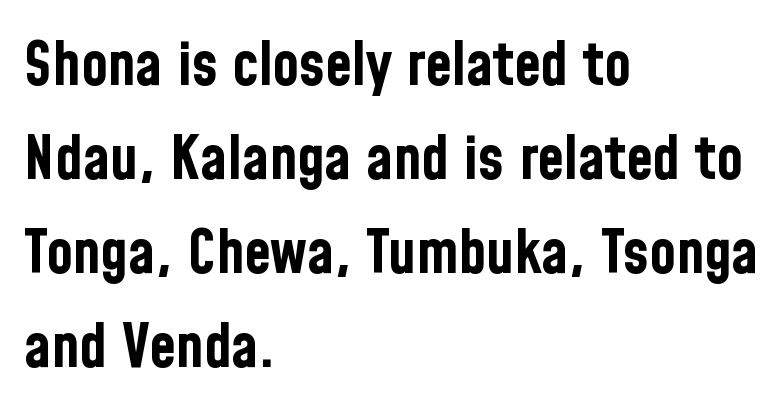
The characters look thick and weighty, a clear bold. The line-height multiplier appears to be the usual default. The specimen reads as upright at a glance. This is sans-serif lettering, the kind often seen on screens and signage. The type is set solid horizontally, with unmodified tracking. A classic flush-left, rag-right setting is used for this passage.
